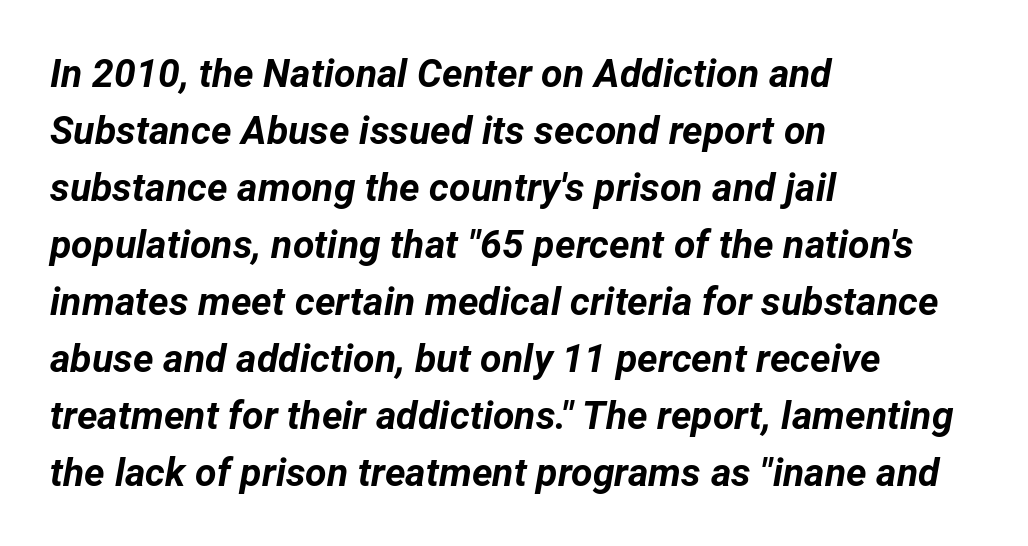
{"italic": "yes", "lean": "right", "slant_degrees": 12, "bold": "yes", "weight": "bold", "width": "normal", "stroke_contrast": "low", "x_height": "medium", "monospaced": "no", "underline": "no", "align": "left", "line_spacing": "normal", "line_spacing_ratio": 1.46, "letter_spacing": "normal", "letter_spacing_em": 0.0, "glyph_px": 39}
